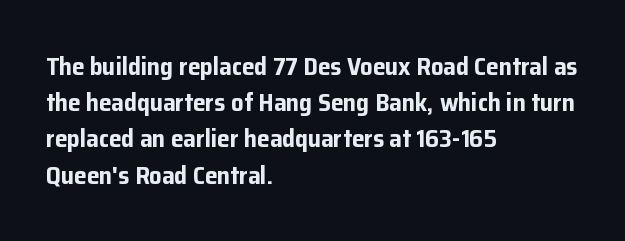
The image shows 25 px bold type, upright; set left-aligned, normal line spacing (1.45x), normal letter spacing, not underlined.
